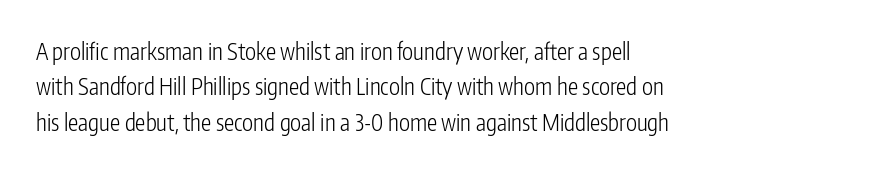
{"italic": "no", "bold": "no", "underline": "no", "align": "left", "line_spacing": "normal", "line_spacing_ratio": 1.54, "letter_spacing": "normal", "letter_spacing_em": 0.0, "glyph_px": 23}
